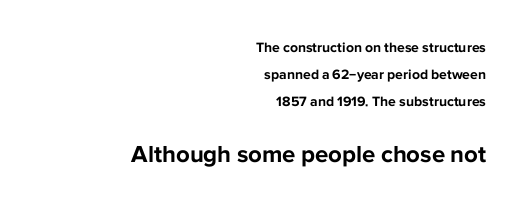
The image shows 24 px bold type, upright; set right-aligned, loose line spacing (1.93x), normal letter spacing, not underlined; the second (bottom) block is 1.71x larger.
